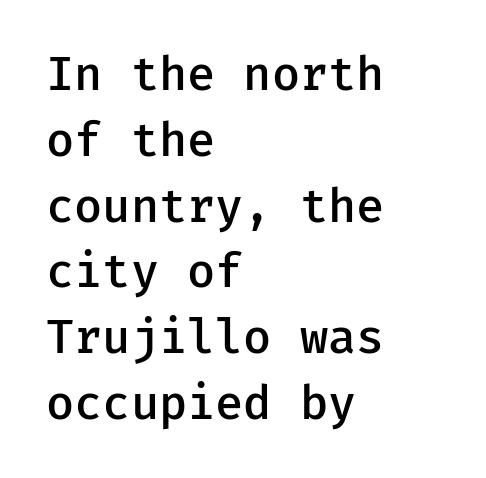
The image shows 47 px semibold sans-serif type, upright; set left-aligned, normal line spacing (1.4x), normal letter spacing, not underlined; low stroke contrast and a medium x-height.
